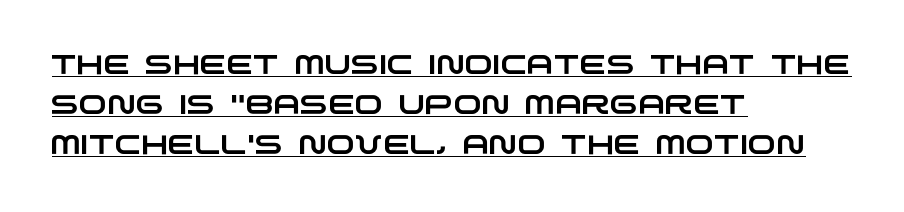
Q: Is the text underlined? A: Yes.
Q: How is the paragraph aligned? A: Left-aligned.
Q: Is the spacing between letters normal or unusually wide? A: Normal.
Q: Is the spacing between lines tight, normal or loose? A: Normal.
